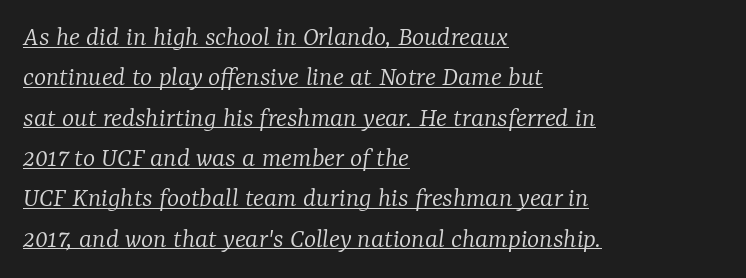
Q: Is the text bold? A: No.
Q: Is the text italic (slanted)? A: Yes, it leans right by about 7 degrees.
Q: Is the typeface a serif or a sans-serif typeface? A: Serif.
Q: Is the text underlined? A: Yes.
Q: How is the paragraph aligned? A: Left-aligned.
Q: Is the spacing between letters normal or unusually wide? A: Normal.
Q: Is the spacing between lines tight, normal or loose? A: Normal.
Q: Width (condensed, normal, or wide)? A: Normal.
Q: Stroke contrast? A: Low.
Q: x-height? A: Medium.
Q: Monospaced? A: No.
